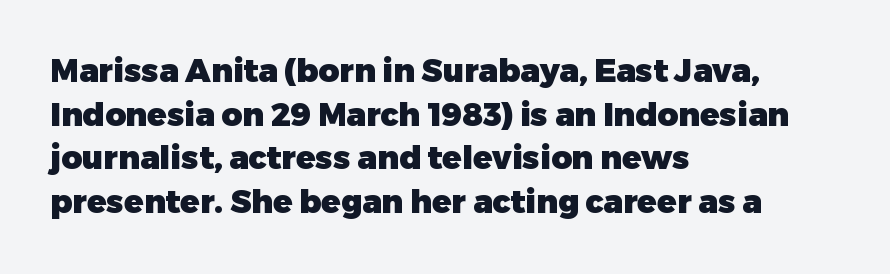
The image shows 32 px heavy sans-serif type, upright; set left-aligned, normal line spacing (1.36x), normal letter spacing, not underlined; low stroke contrast and a medium x-height.
